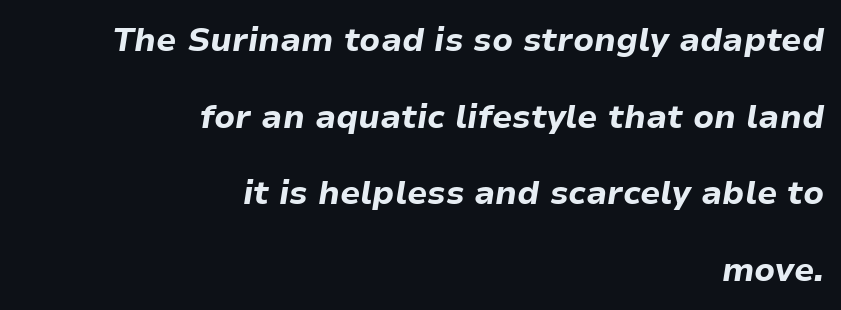
{"italic": "yes", "lean": "right", "slant_degrees": 9, "bold": "yes", "weight": "bold", "width": "normal", "stroke_contrast": "low", "x_height": "medium", "monospaced": "no", "underline": "no", "align": "right", "line_spacing": "loose", "line_spacing_ratio": 2.32, "letter_spacing": "normal", "letter_spacing_em": 0.0, "glyph_px": 33}
